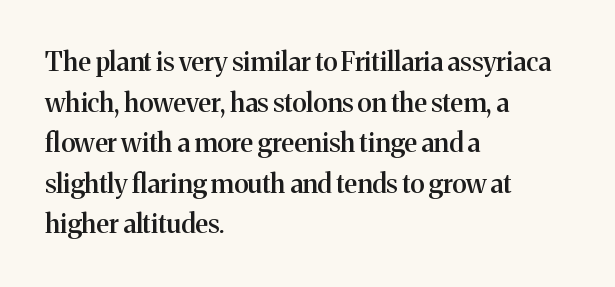
{"italic": "no", "bold": "semi", "underline": "no", "align": "left", "line_spacing": "normal", "line_spacing_ratio": 1.56, "letter_spacing": "normal", "letter_spacing_em": 0.0, "glyph_px": 26}
